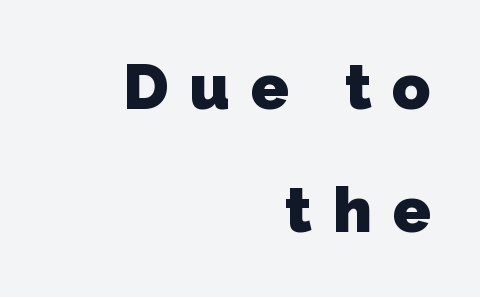
Notice how thick the strokes are: this is what a full bold looks like. Regarding serifs, this sample does without them. Successive baselines arrive slowly, with a big drop between each. Varying glyph widths throughout — classic text-font behaviour. Does the copy run flush right? Yes — the right margin is perfectly even.
